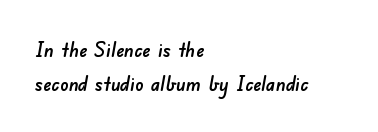
Does the leading feel generous? No, just average. Students, note that the glyphs here touch the page at normal intervals. Anything drawn beneath the words? Only blank space. These lines stack with their left ends in a neat column.
